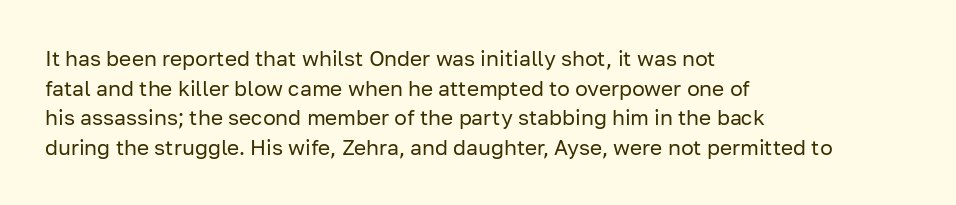
Q: Is the text bold? A: No.
Q: Is the text italic (slanted)? A: No, it is upright.
Q: Is the text underlined? A: No.
Q: How is the paragraph aligned? A: Left-aligned.
Q: Is the spacing between letters normal or unusually wide? A: Normal.
Q: Is the spacing between lines tight, normal or loose? A: Normal.
